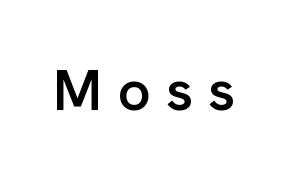
Q: Is the text bold? A: Semi-bold.
Q: Is the text italic (slanted)? A: No, it is upright.
Q: Is the typeface a serif or a sans-serif typeface? A: Sans-serif.
Q: Is the text underlined? A: No.
Q: Is the spacing between letters normal or unusually wide? A: Unusually wide.
Q: Width (condensed, normal, or wide)? A: Normal.
Q: Stroke contrast? A: Low.
Q: x-height? A: Medium.
Q: Monospaced? A: No.
